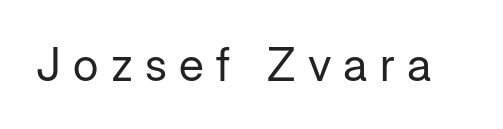
You can tell it's not italic because the verticals are truly vertical. Caption: expanded tracking, letters set apart. Words float on clear page, feet unadorned. Weight: not bold — regular or lighter. Examine the stroke ends and you'll find no serifs.
